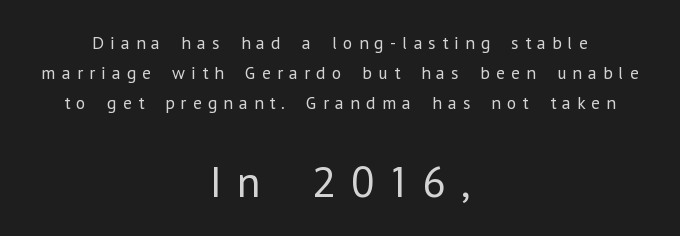
{"serif": "no", "italic": "no", "bold": "no", "weight": "regular", "width": "normal", "stroke_contrast": "low", "x_height": "medium", "monospaced": "no", "underline": "no", "align": "center", "line_spacing": "normal", "line_spacing_ratio": 1.66, "letter_spacing": "wide", "letter_spacing_em": 0.34, "larger_block": "second", "size_ratio": 2.44, "glyph_px": 44}
